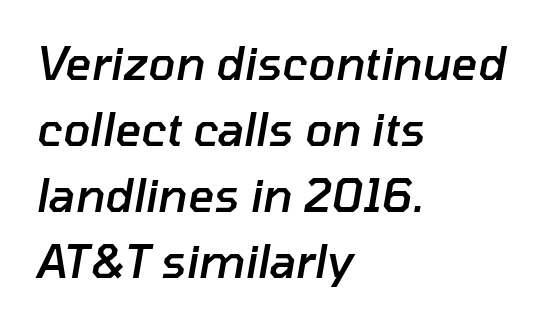
{"italic": "yes", "lean": "right", "slant_degrees": 10, "bold": "semi", "weight": "semibold", "width": "normal", "stroke_contrast": "low", "x_height": "medium", "monospaced": "no", "underline": "no", "align": "left", "line_spacing": "normal", "line_spacing_ratio": 1.47, "letter_spacing": "normal", "letter_spacing_em": 0.0, "glyph_px": 45}
